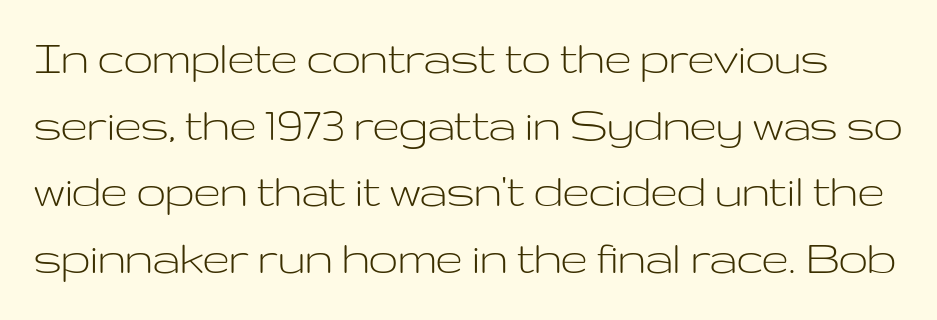
Grotesque or geometric, the face here clearly has no serifs. Looks like regular typesetting: each glyph gets only the width it needs. Nobody touched the tracking dial on this one. This sample uses an upright cut, with every glyph sitting square on the baseline. Unbolded letterforms with no extra heft. The vertical gap from one line to the next is medium.
